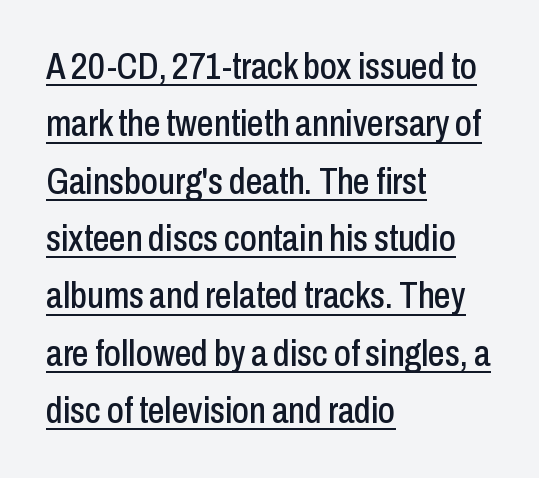
The image shows 37 px condensed sans-serif type, upright; set left-aligned, normal line spacing (1.55x), normal letter spacing, underlined; low stroke contrast and a medium x-height.
